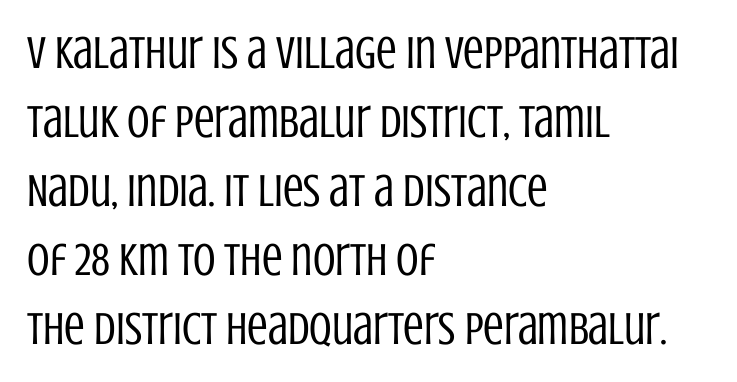
{"serif": "no", "italic": "no", "bold": "no", "weight": "regular", "width": "condensed", "stroke_contrast": "low", "x_height": "large", "monospaced": "no", "underline": "no", "align": "left", "line_spacing": "normal", "line_spacing_ratio": 1.5, "letter_spacing": "normal", "letter_spacing_em": 0.0, "glyph_px": 46}
